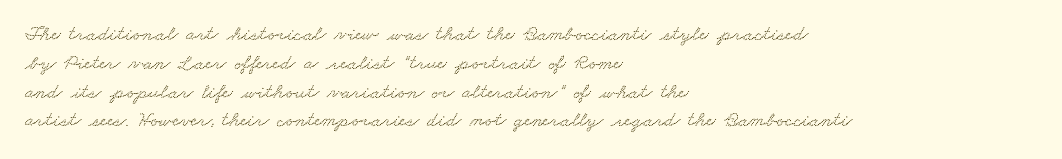
The image shows 21 px text type; set left-aligned, normal line spacing (1.37x), normal letter spacing, not underlined.
